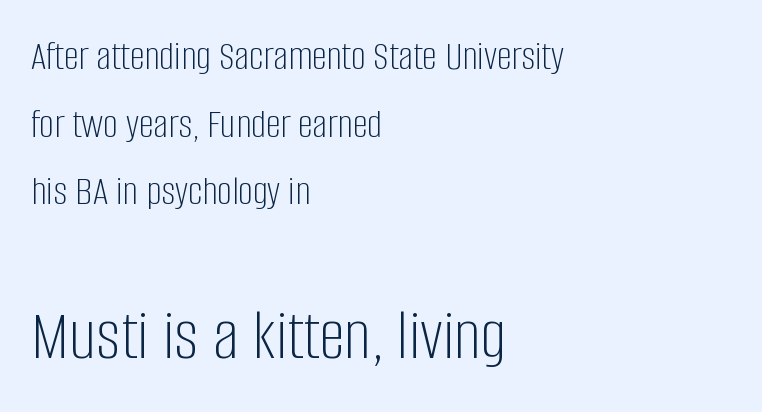
Q: Is the text bold? A: No.
Q: Is the text italic (slanted)? A: No, it is upright.
Q: Is the typeface a serif or a sans-serif typeface? A: Sans-serif.
Q: Is the text underlined? A: No.
Q: How is the paragraph aligned? A: Left-aligned.
Q: Is the spacing between letters normal or unusually wide? A: Normal.
Q: Is the spacing between lines tight, normal or loose? A: Normal.
Q: Which block of text is set in a larger size, the first (top) or the second (bottom)? A: The second (bottom) one.
Q: Width (condensed, normal, or wide)? A: Condensed.
Q: Stroke contrast? A: Low.
Q: x-height? A: Large.
Q: Monospaced? A: No.
